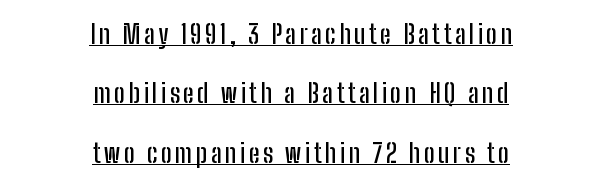
{"italic": "no", "underline": "yes", "align": "center", "line_spacing": "loose", "line_spacing_ratio": 2.28, "glyph_px": 26}
